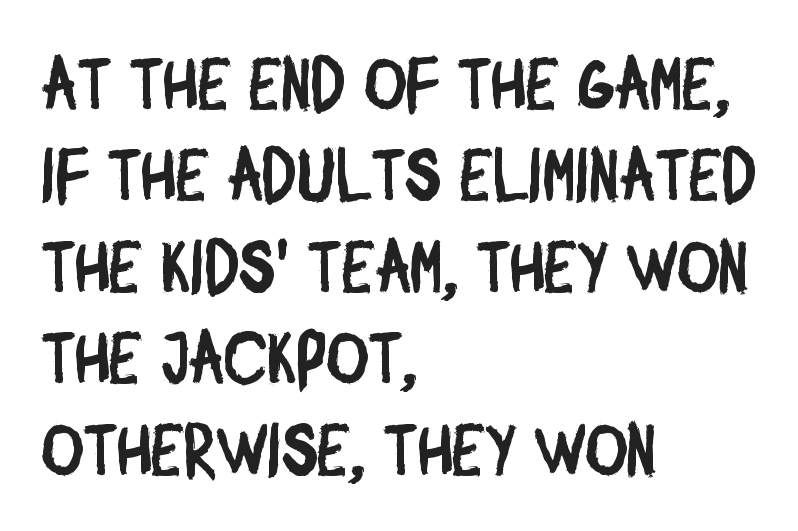
Q: Is the typeface a serif or a sans-serif typeface? A: Sans-serif.
Q: Is the text underlined? A: No.
Q: How is the paragraph aligned? A: Left-aligned.
Q: Is the spacing between letters normal or unusually wide? A: Normal.
Q: Is the spacing between lines tight, normal or loose? A: Normal.
Q: Width (condensed, normal, or wide)? A: Condensed.
Q: Stroke contrast? A: Low.
Q: x-height? A: Large.
Q: Monospaced? A: No.
